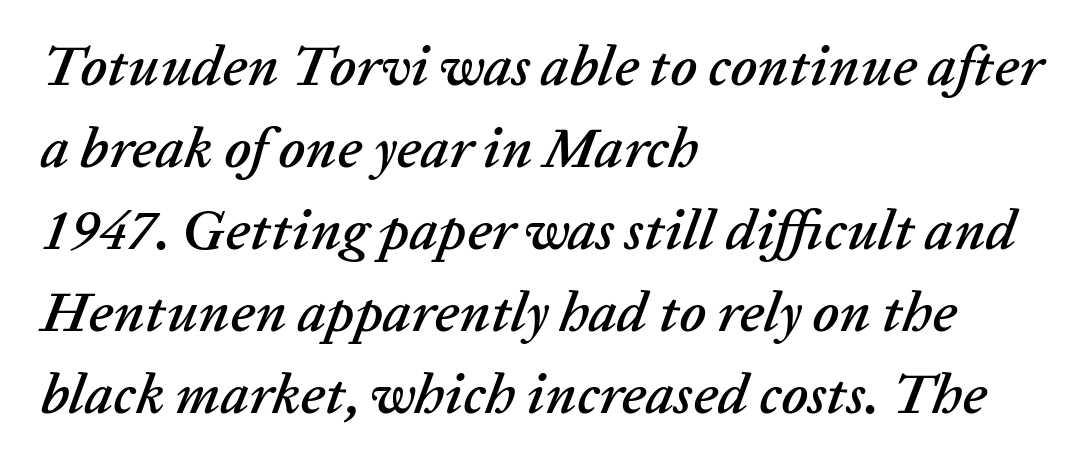
Q: Is the text italic (slanted)? A: Yes, it leans right by about 20 degrees.
Q: Is the text underlined? A: No.
Q: How is the paragraph aligned? A: Left-aligned.
Q: Is the spacing between letters normal or unusually wide? A: Normal.
Q: Is the spacing between lines tight, normal or loose? A: Normal.
Q: Width (condensed, normal, or wide)? A: Normal.
Q: Stroke contrast? A: Low.
Q: x-height? A: Medium.
Q: Monospaced? A: No.
